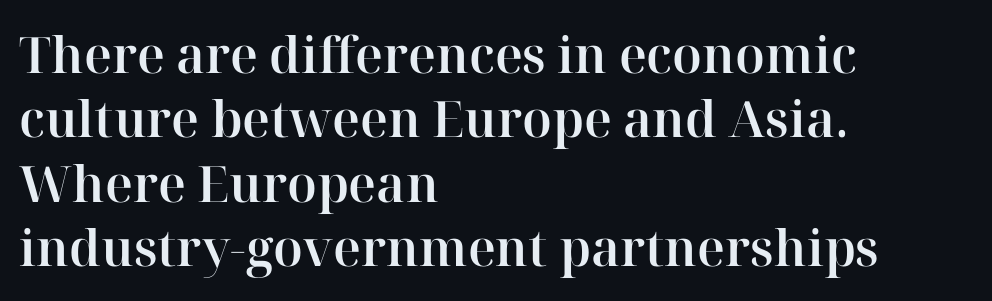
Q: Is the text italic (slanted)? A: No, it is upright.
Q: Is the typeface a serif or a sans-serif typeface? A: Serif.
Q: Is the text underlined? A: No.
Q: How is the paragraph aligned? A: Left-aligned.
Q: Is the spacing between letters normal or unusually wide? A: Normal.
Q: Is the spacing between lines tight, normal or loose? A: Normal.
Q: Width (condensed, normal, or wide)? A: Normal.
Q: Stroke contrast? A: High.
Q: x-height? A: Medium.
Q: Monospaced? A: No.
